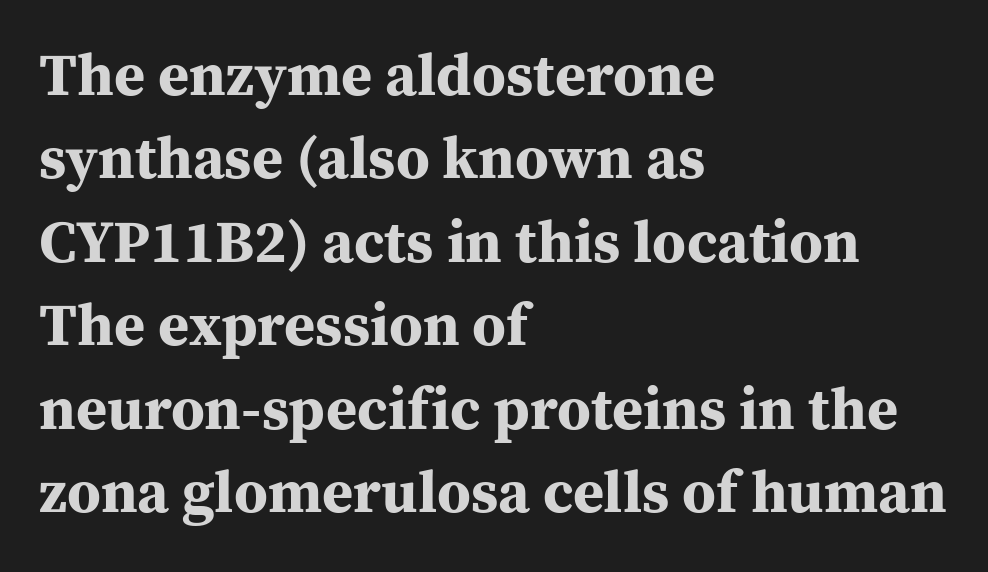
The image shows 60 px bold serif type, upright; set left-aligned, normal line spacing (1.39x), normal letter spacing, not underlined; medium stroke contrast and a medium x-height.
